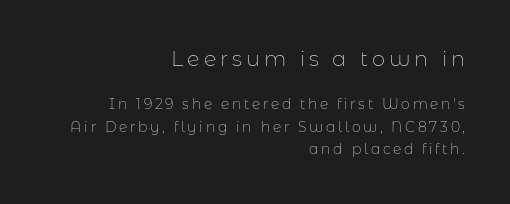
Q: Is the text bold? A: No.
Q: Is the text italic (slanted)? A: No, it is upright.
Q: Is the text underlined? A: No.
Q: How is the paragraph aligned? A: Right-aligned.
Q: Is the spacing between lines tight, normal or loose? A: Normal.
Q: Which block of text is set in a larger size, the first (top) or the second (bottom)? A: The first (top) one.
